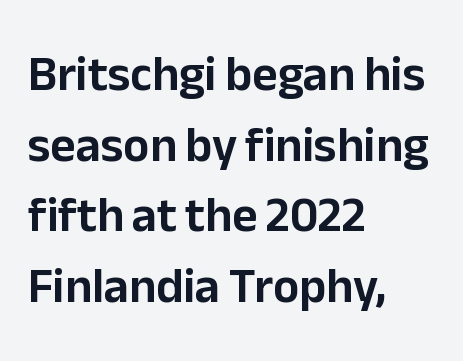
The image shows 49 px sans-serif type, upright; set left-aligned, normal line spacing (1.44x), normal letter spacing, not underlined; low stroke contrast and a medium x-height.
